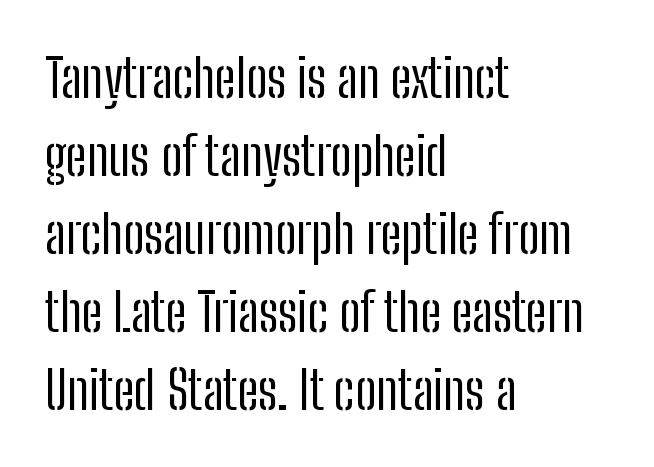
Words appear dense and cohesive because spacing is normal. How would I describe the line gaps? Plain and ordinary. It's the straight-up-and-down kind of type. Bare-footed words on every line. These lines are rendered in a variable-pitch font.
